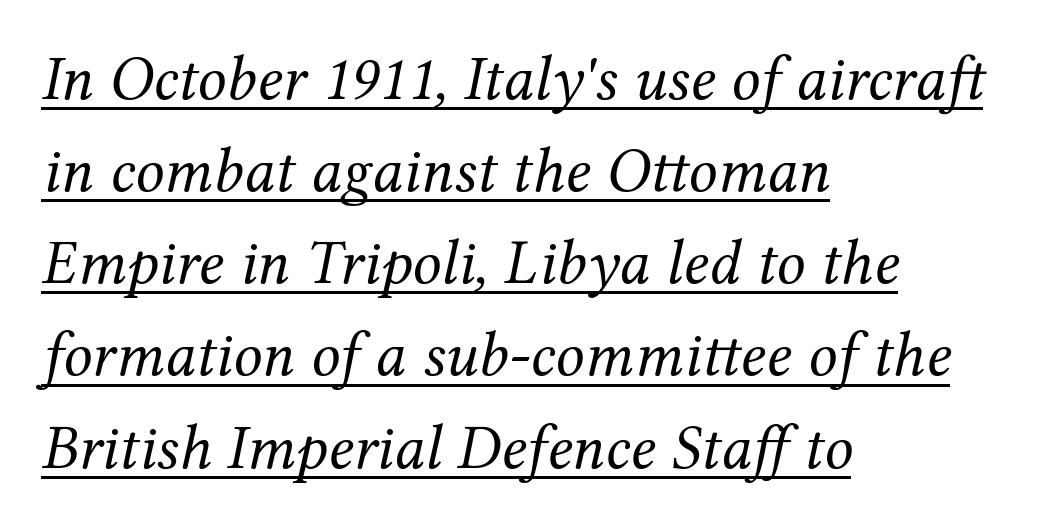
{"serif": "yes", "italic": "yes", "lean": "right", "slant_degrees": 12, "bold": "no", "weight": "regular", "width": "normal", "stroke_contrast": "medium", "x_height": "medium", "monospaced": "no", "underline": "yes", "align": "left", "line_spacing": "normal", "line_spacing_ratio": 1.44, "letter_spacing": "normal", "letter_spacing_em": 0.0, "glyph_px": 64}
